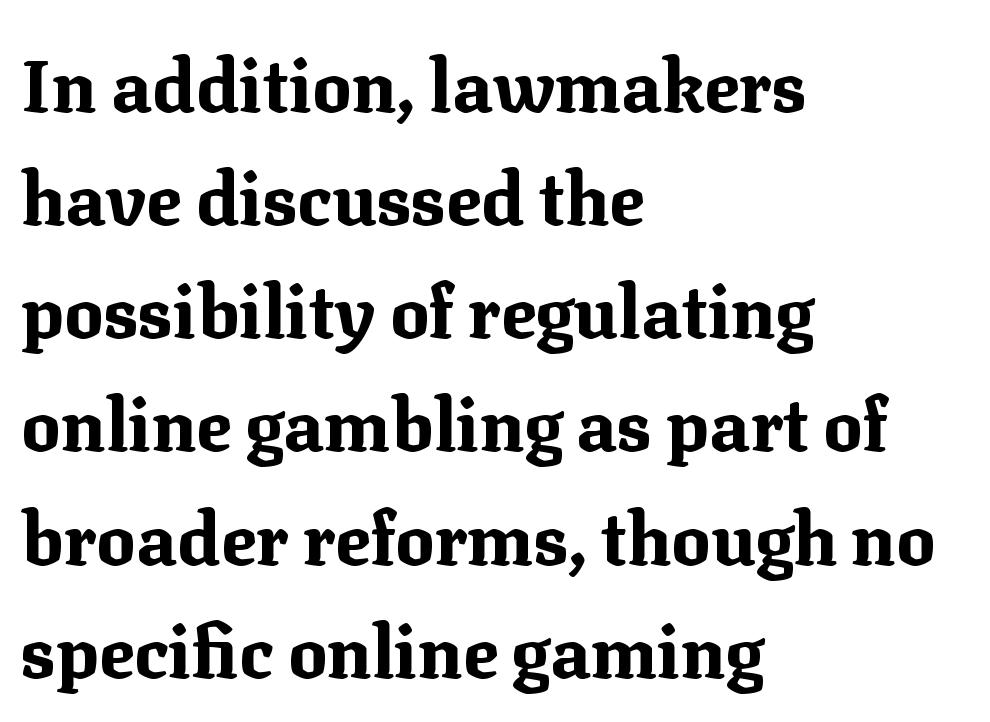
In terms of posture, this sample is upright. Old-style or modern, the face here clearly has serifs. Think of a printed novel: that variable character pitch is what you see here. Glance below the letters and you will spot only blank space. Reading down the column, the eye jumps a familiar distance to each next line. You could call the tracking neutral — neither tight nor loose.
